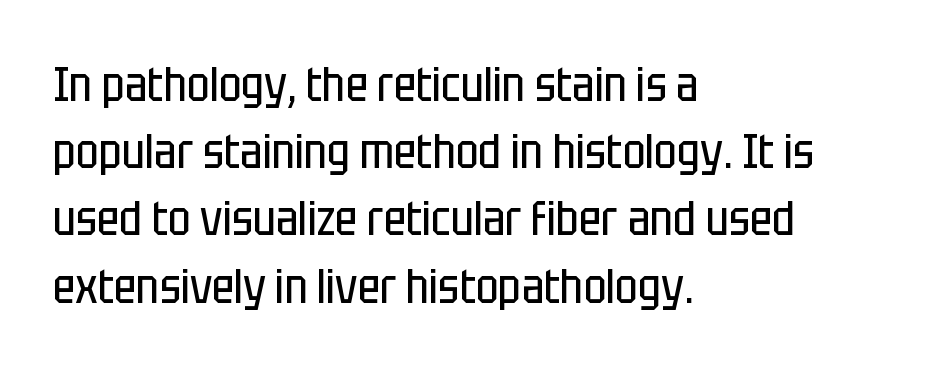
Q: Is the text bold? A: No.
Q: Is the text italic (slanted)? A: No, it is upright.
Q: Is the typeface a serif or a sans-serif typeface? A: Sans-serif.
Q: Is the text underlined? A: No.
Q: How is the paragraph aligned? A: Left-aligned.
Q: Is the spacing between letters normal or unusually wide? A: Normal.
Q: Is the spacing between lines tight, normal or loose? A: Normal.
Q: Width (condensed, normal, or wide)? A: Condensed.
Q: Stroke contrast? A: Low.
Q: x-height? A: Large.
Q: Monospaced? A: No.
